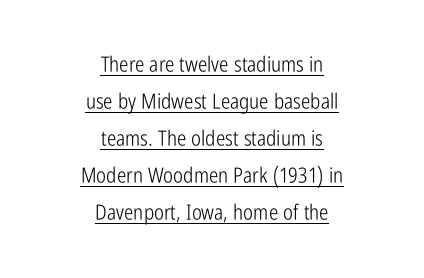
The image shows 21 px text type, upright; set centered, line spacing 1.76x, normal letter spacing, underlined.
